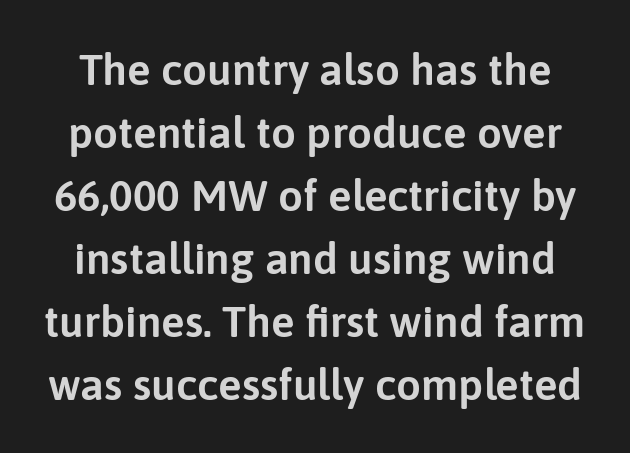
The image shows 44 px sans-serif type, upright; set normal line spacing (1.43x), normal letter spacing, not underlined; low stroke contrast and a medium x-height.
